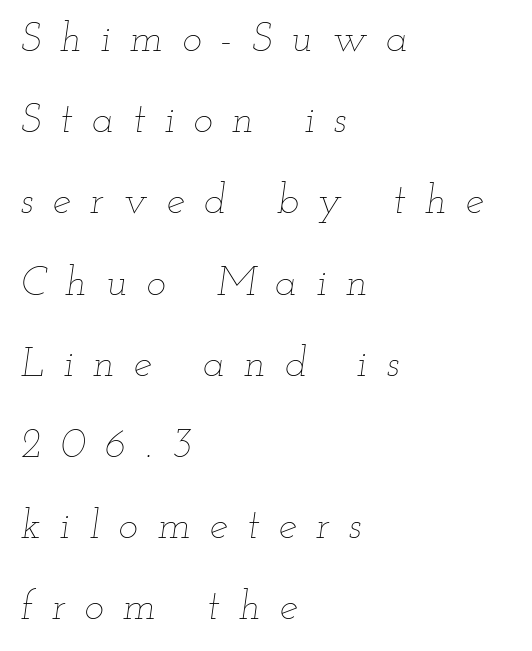
Heft: none added — not bold. Emphasis-style slanted type is in use. These lines stack with their left ends in a neat column. Is there much room between lines? Yes — plenty of vertical air separates them. The passage shown is typed in a proportional face where columns would drift.
